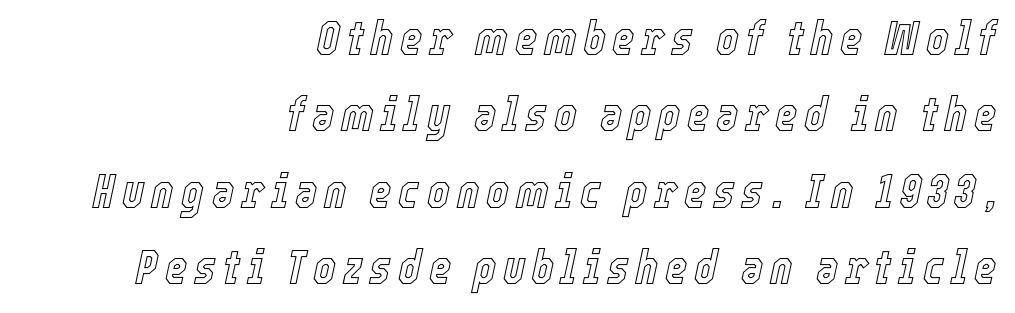
The passage shown is typed in a proportional face where columns would drift. Caption: multi-line text, flush right, ragged left. Baseline-to-baseline distance is the conventional proportion of letter height. The font's italic variant was chosen for this text. The gap between lines stays unmarked.
